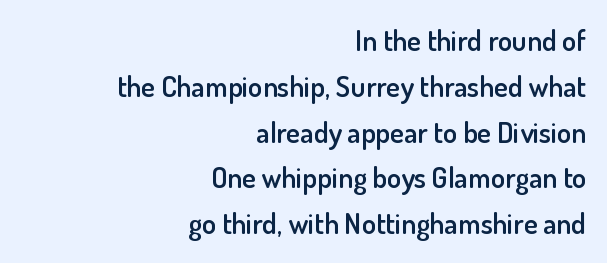
The letters are semibold — heavier than regular but short of a full bold. Check under the words: just untouched page. The typeface chosen for these lines omits serifs. The lines sit at an ordinary, default distance from one another.
